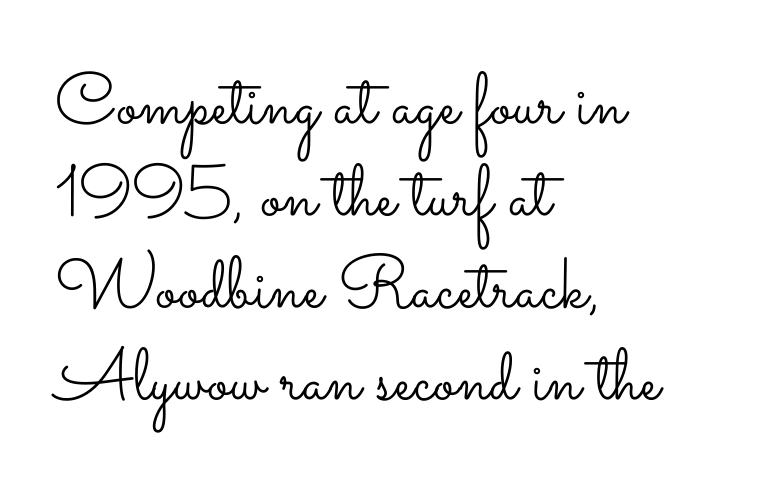
{"bold": "no", "weight": "light", "width": "wide", "stroke_contrast": "low", "x_height": "small", "monospaced": "no", "underline": "no", "align": "left", "line_spacing": "normal", "line_spacing_ratio": 1.26, "letter_spacing": "normal", "letter_spacing_em": 0.0, "glyph_px": 73}
